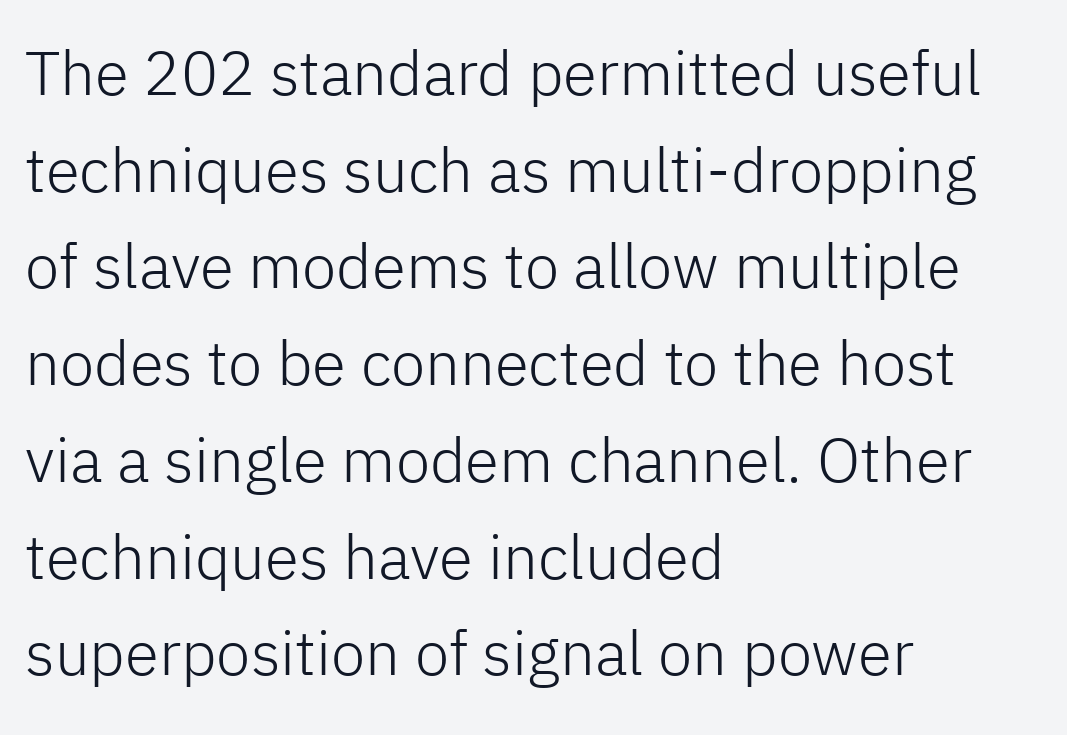
{"serif": "no", "italic": "no", "bold": "no", "weight": "light", "width": "normal", "stroke_contrast": "low", "x_height": "medium", "monospaced": "no", "underline": "no", "align": "left", "line_spacing": "normal", "line_spacing_ratio": 1.56, "letter_spacing": "normal", "letter_spacing_em": 0.0, "glyph_px": 62}
